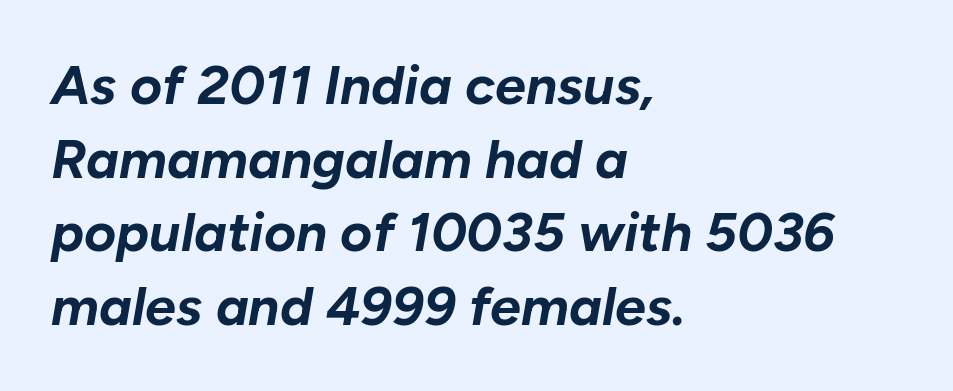
The image shows 55 px bold type, italic (leaning right); set left-aligned, normal line spacing (1.34x), normal letter spacing, not underlined; low stroke contrast and a medium x-height.
